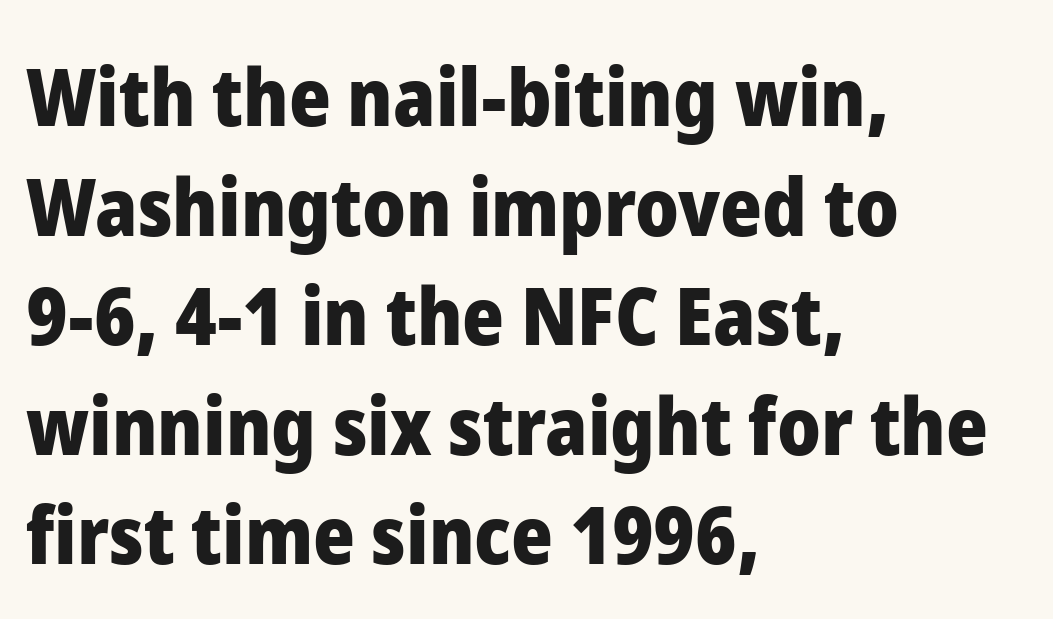
{"serif": "no", "italic": "no", "bold": "yes", "weight": "heavy", "width": "normal", "stroke_contrast": "low", "x_height": "medium", "monospaced": "no", "underline": "no", "align": "left", "line_spacing": "normal", "line_spacing_ratio": 1.37, "letter_spacing": "normal", "letter_spacing_em": 0.0, "glyph_px": 80}
